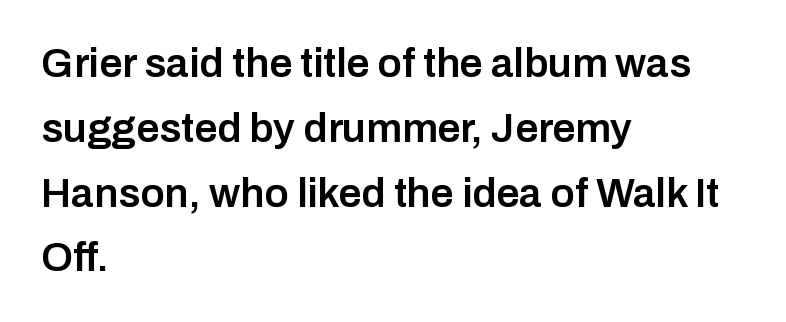
The image shows 41 px semibold sans-serif type, upright; set left-aligned, normal line spacing (1.58x), normal letter spacing, not underlined; low stroke contrast and a medium x-height.
